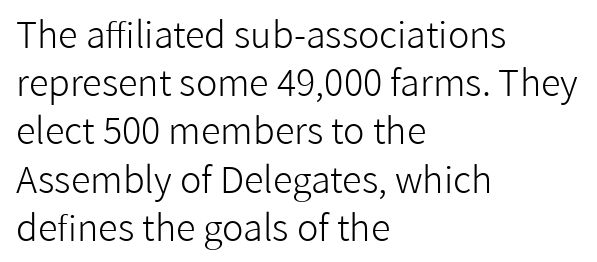
The image shows 36 px light sans-serif type, upright; set left-aligned, normal line spacing (1.34x), normal letter spacing, not underlined; low stroke contrast and a medium x-height.
